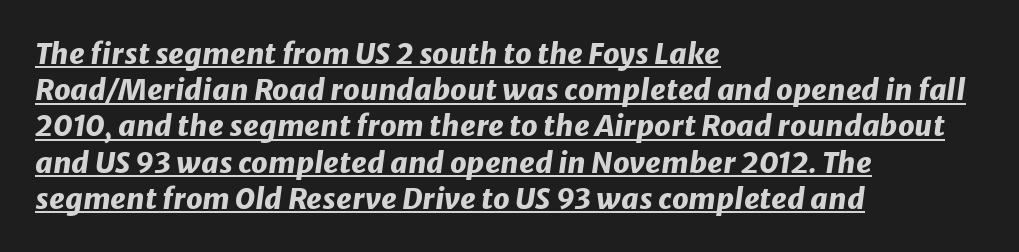
{"italic": "yes", "lean": "right", "slant_degrees": 8, "bold": "yes", "weight": "heavy", "width": "normal", "stroke_contrast": "low", "x_height": "medium", "monospaced": "no", "underline": "yes", "align": "left", "line_spacing": "normal", "line_spacing_ratio": 1.25, "letter_spacing": "normal", "letter_spacing_em": 0.0, "glyph_px": 29}
